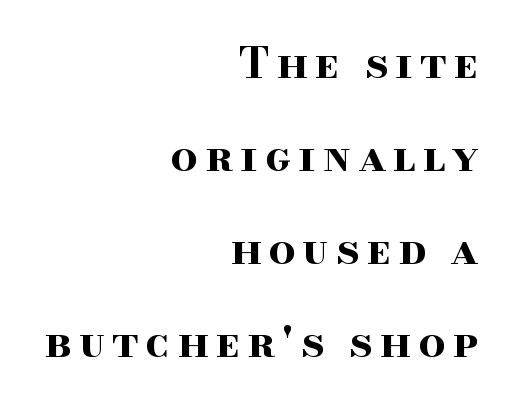
The image shows 43 px bold, wide serif type, upright; set right-aligned, loose line spacing (2.16x), not underlined; high stroke contrast and a small x-height.
